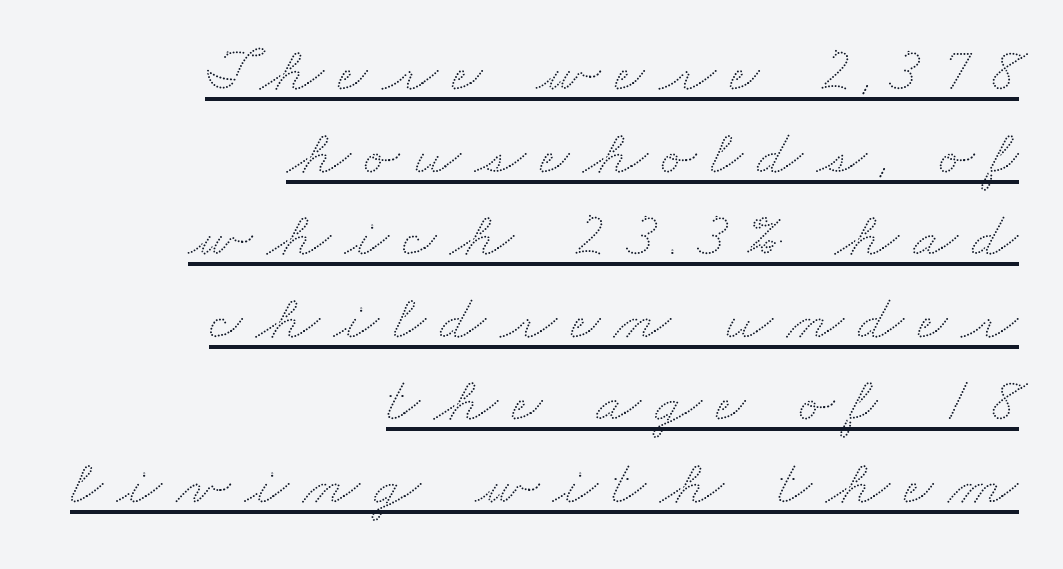
The image shows 65 px wide type; set right-aligned, normal line spacing (1.27x), unusually wide letter spacing (+0.22 em), underlined; low stroke contrast and a small x-height.
